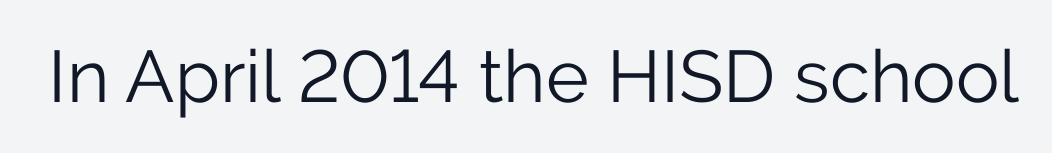
{"serif": "no", "italic": "no", "bold": "no", "weight": "light", "width": "normal", "stroke_contrast": "low", "x_height": "medium", "monospaced": "no", "underline": "no", "letter_spacing": "normal", "letter_spacing_em": 0.0, "glyph_px": 73}
